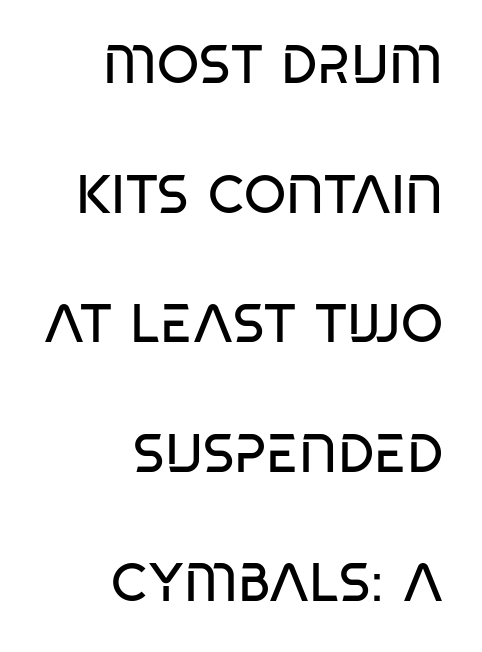
The image shows 54 px regular-weight, condensed sans-serif type; set right-aligned, loose line spacing (2.4x), normal letter spacing, not underlined; low stroke contrast and a large x-height.
